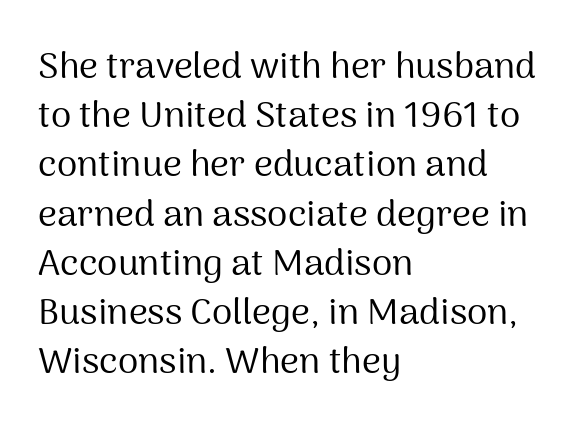
You can tell it's not italic because the verticals are truly vertical. Nope, no serifs anywhere on these letters. Stem width sits at or under what a default text font uses. The space directly below the letters is spotless. Character widths vary here, with narrow letters taking less room than wide ones.
